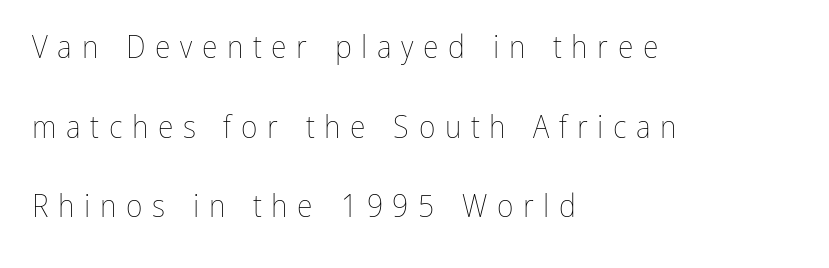
{"italic": "no", "bold": "no", "weight": "thin", "width": "condensed", "stroke_contrast": "low", "x_height": "medium", "monospaced": "no", "underline": "no", "align": "left", "line_spacing": "loose", "line_spacing_ratio": 2.49, "letter_spacing": "wide", "letter_spacing_em": 0.3, "glyph_px": 32}
